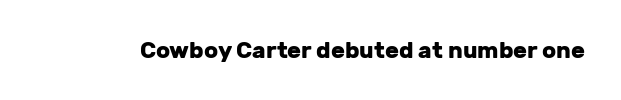
Q: Is the text bold? A: Yes.
Q: Is the text italic (slanted)? A: No, it is upright.
Q: Is the text underlined? A: No.
Q: Is the spacing between letters normal or unusually wide? A: Normal.
